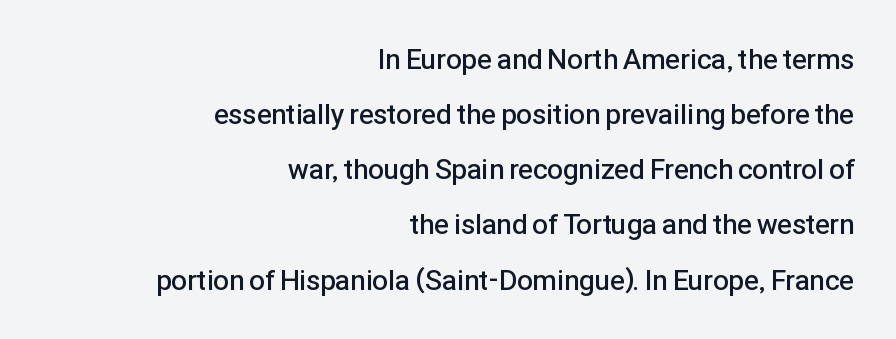
{"serif": "no", "italic": "no", "bold": "semi", "weight": "semibold", "width": "normal", "stroke_contrast": "low", "x_height": "medium", "monospaced": "no", "underline": "no", "align": "right", "line_spacing": "loose", "line_spacing_ratio": 1.97, "letter_spacing": "normal", "letter_spacing_em": 0.0, "glyph_px": 28}
